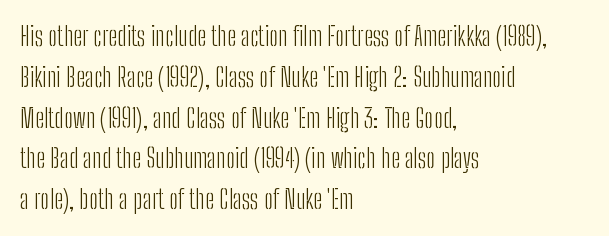
The image shows 26 px text type, upright; set left-aligned, normal line spacing (1.57x), normal letter spacing, not underlined.
